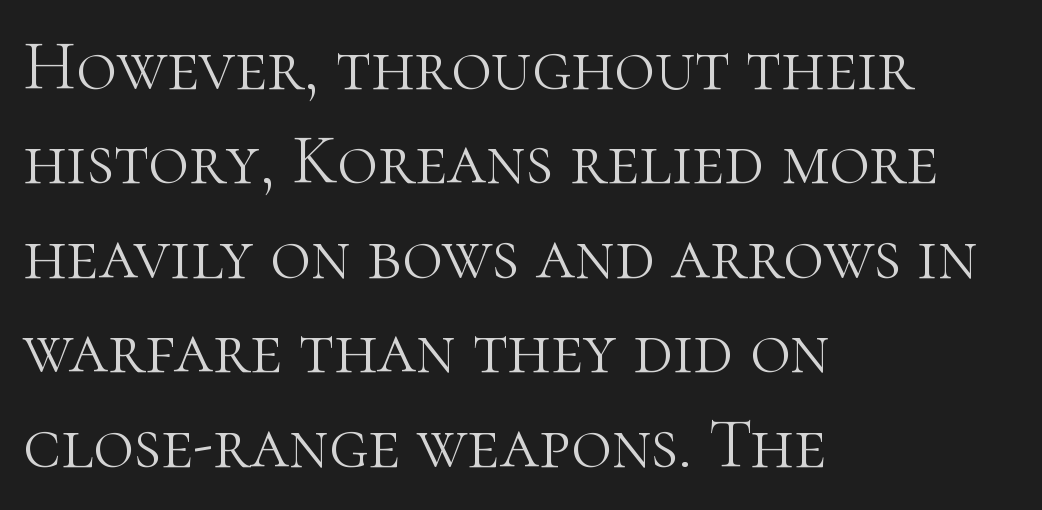
Q: Is the text bold? A: No.
Q: Is the text italic (slanted)? A: No, it is upright.
Q: Is the typeface a serif or a sans-serif typeface? A: Serif.
Q: Is the text underlined? A: No.
Q: How is the paragraph aligned? A: Left-aligned.
Q: Is the spacing between letters normal or unusually wide? A: Normal.
Q: Is the spacing between lines tight, normal or loose? A: Normal.
Q: Width (condensed, normal, or wide)? A: Normal.
Q: Stroke contrast? A: High.
Q: x-height? A: Medium.
Q: Monospaced? A: No.
